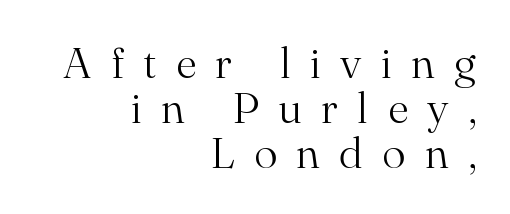
Teacher's note: observe the even right margin — that is flush-right alignment. The passage shown is typeset with a serif family. A roman cut, with each character standing at attention. Descender tails drop into unmarked territory. Do the characters align in a grid? No, the font is proportional.
